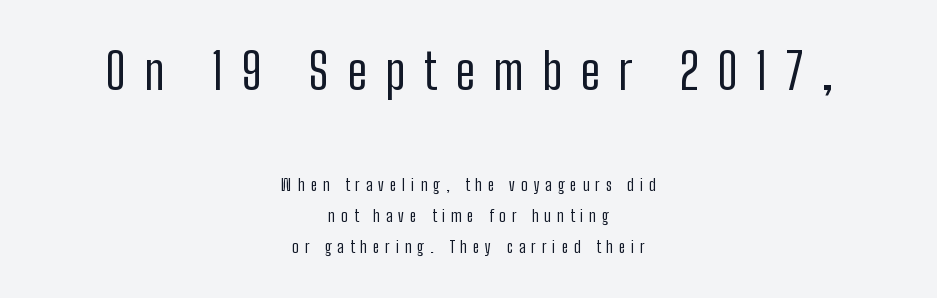
{"serif": "no", "italic": "no", "bold": "no", "weight": "regular", "width": "condensed", "stroke_contrast": "low", "x_height": "medium", "monospaced": "no", "underline": "no", "align": "center", "line_spacing": "loose", "line_spacing_ratio": 1.93, "letter_spacing": "wide", "letter_spacing_em": 0.38, "larger_block": "first", "size_ratio": 3.06, "glyph_px": 49}
